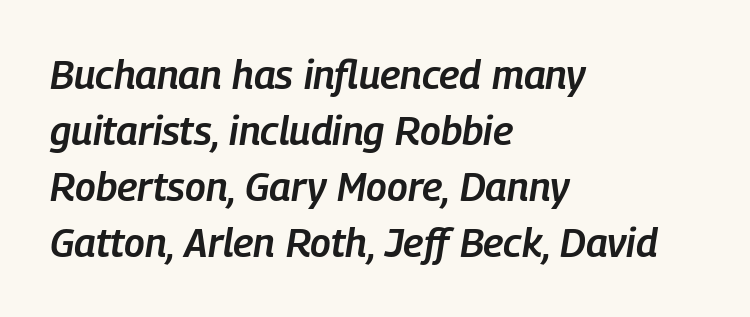
The image shows 40 px semibold, condensed type, italic (leaning right); set left-aligned, normal line spacing (1.4x), normal letter spacing, not underlined; low stroke contrast and a medium x-height.
